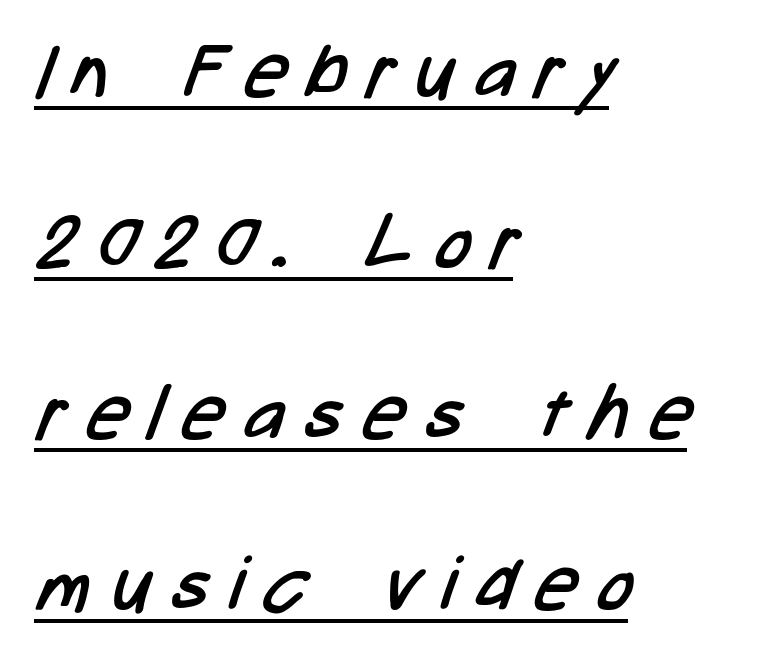
The image shows 74 px regular-weight, condensed sans-serif type; set left-aligned, loose line spacing (2.31x), unusually wide letter spacing (+0.29 em), underlined; low stroke contrast and a medium x-height.
